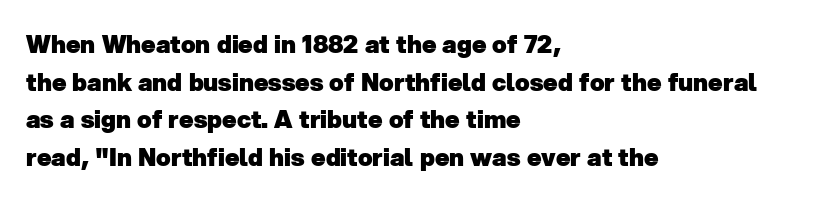
{"bold": "yes", "underline": "no", "align": "left", "line_spacing": "normal", "line_spacing_ratio": 1.57, "letter_spacing": "normal", "letter_spacing_em": 0.0, "glyph_px": 24}
